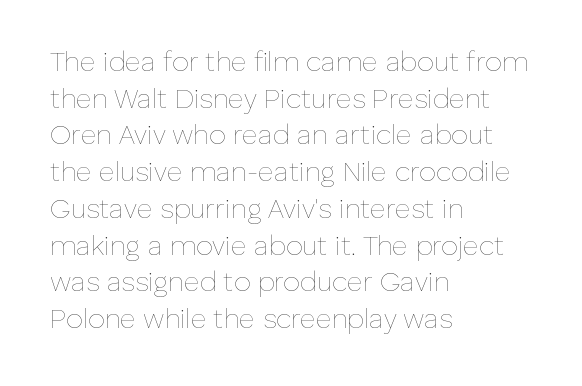
Reading down the block, your eye returns to a fixed left position each line. Do the letters lean? They stand straight. The strip under each line holds only bare page. Bold? No — there's no thickening of the strokes. Line spacing here is normal. Glyph-to-glyph distance matches everyday printed text.
